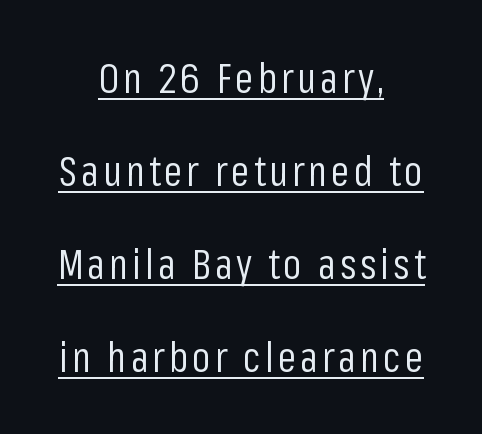
{"serif": "no", "italic": "no", "bold": "no", "weight": "regular", "width": "condensed", "stroke_contrast": "low", "x_height": "medium", "monospaced": "no", "underline": "yes", "align": "center", "line_spacing": "loose", "line_spacing_ratio": 2.27, "glyph_px": 41}
